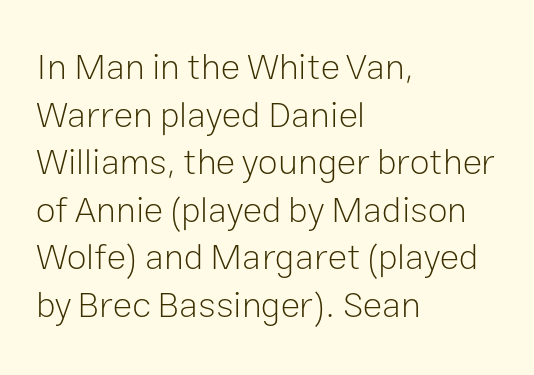
Stroke terminals: plain, sans-serif. A typesetter would call this proportional, since set widths differ per character. Nothing unusual about the tracking: characters are spaced as the font intends. The passage shown is not underscored anywhere. Each stroke keeps to a modest, everyday thickness or less.
